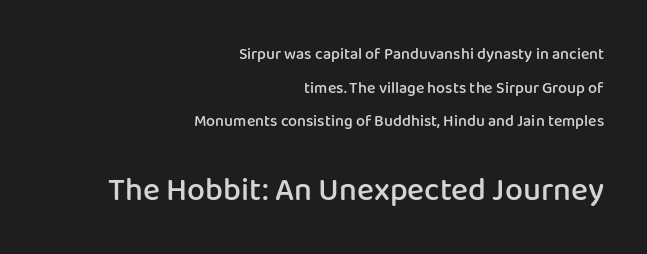
{"serif": "no", "italic": "no", "bold": "semi", "weight": "semibold", "width": "normal", "stroke_contrast": "low", "x_height": "medium", "monospaced": "no", "underline": "no", "align": "right", "line_spacing": "loose", "line_spacing_ratio": 2.1, "letter_spacing": "normal", "letter_spacing_em": 0.0, "larger_block": "second", "size_ratio": 2.0, "glyph_px": 32}
